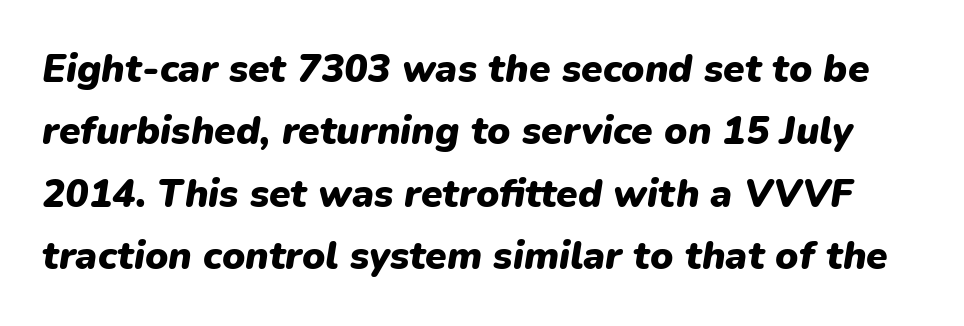
The image shows 39 px heavy type, italic (leaning right); set normal line spacing (1.6x), normal letter spacing, not underlined; low stroke contrast and a medium x-height.
